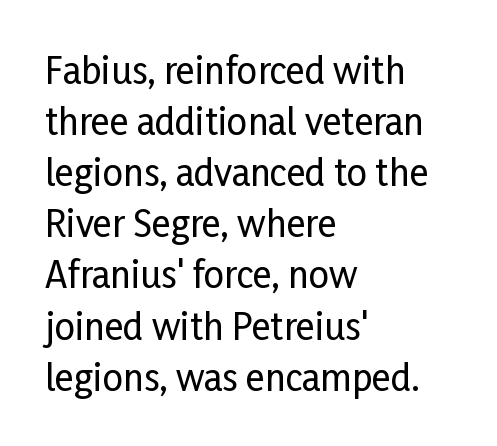
A typesetter would label this face a sans. Each new line begins a customary step beneath the previous one. The zone under the glyphs is completely vacant. Is the block centered? No — it sits flush against the left margin. Looks like regular typesetting: each glyph gets only the width it needs.
